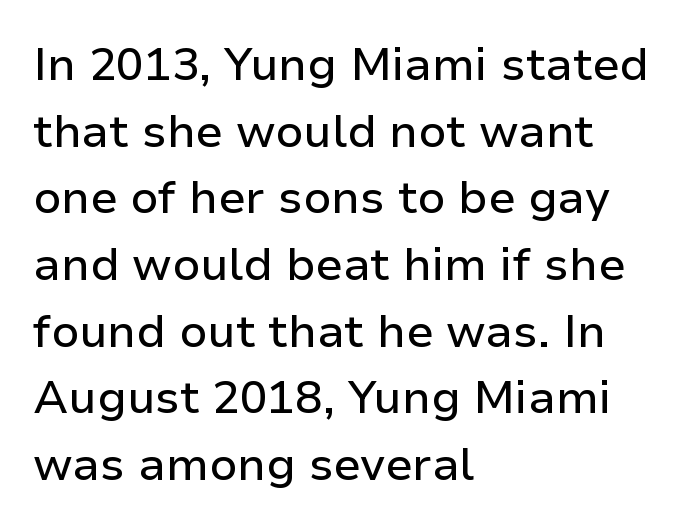
{"serif": "no", "italic": "no", "width": "normal", "stroke_contrast": "low", "x_height": "medium", "monospaced": "no", "underline": "no", "align": "left", "line_spacing": "normal", "line_spacing_ratio": 1.45, "letter_spacing": "normal", "letter_spacing_em": 0.0, "glyph_px": 46}
